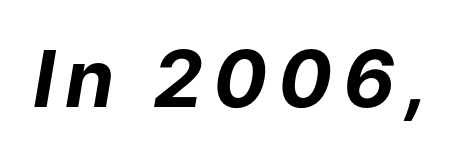
The passage shown is emphatically bold. The rendering applies a slant to the glyphs. This sample has the flowing, uneven cadence of proportional lettering. Bare-footed words on every line.
